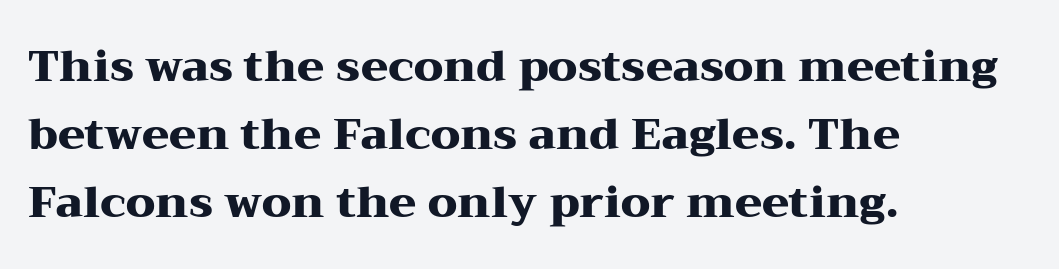
Q: Is the text bold? A: Yes.
Q: Is the text italic (slanted)? A: No, it is upright.
Q: Is the typeface a serif or a sans-serif typeface? A: Serif.
Q: Is the text underlined? A: No.
Q: How is the paragraph aligned? A: Left-aligned.
Q: Is the spacing between letters normal or unusually wide? A: Normal.
Q: Is the spacing between lines tight, normal or loose? A: Normal.
Q: Width (condensed, normal, or wide)? A: Wide.
Q: Stroke contrast? A: Medium.
Q: x-height? A: Medium.
Q: Monospaced? A: No.
